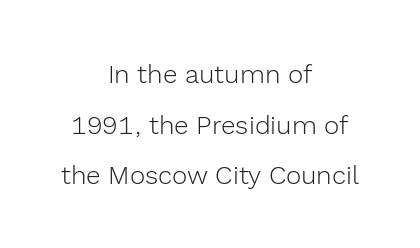
Q: Is the text bold? A: No.
Q: Is the text italic (slanted)? A: No, it is upright.
Q: Is the text underlined? A: No.
Q: How is the paragraph aligned? A: Centered.
Q: Is the spacing between letters normal or unusually wide? A: Normal.
Q: Is the spacing between lines tight, normal or loose? A: Loose.
